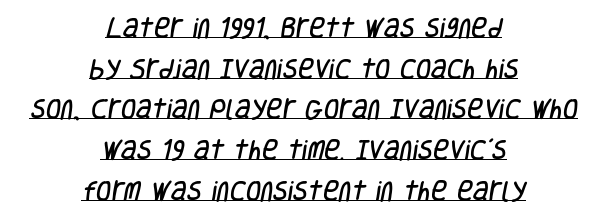
{"underline": "yes", "align": "center", "line_spacing_ratio": 1.85, "letter_spacing": "normal", "letter_spacing_em": 0.0, "glyph_px": 22}
